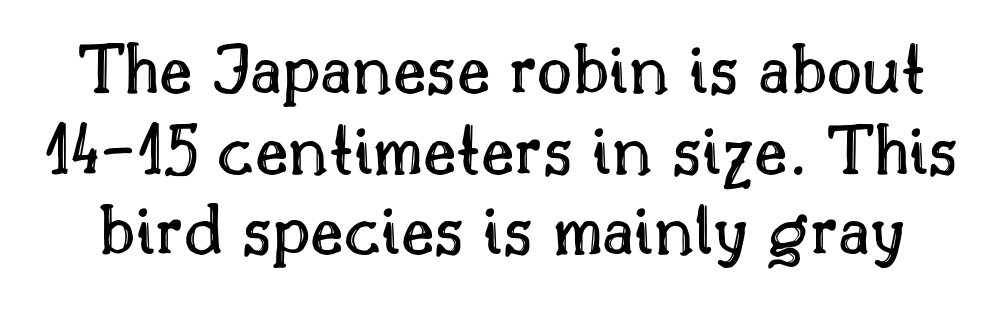
The lettering holds an erect, upright posture throughout. Does extra space separate the letters? No, they use regular spacing. The area under the type is left untouched. Baseline-to-baseline distance is barely more than the letter height. You could not count columns in this text — the font is proportionally spaced.
